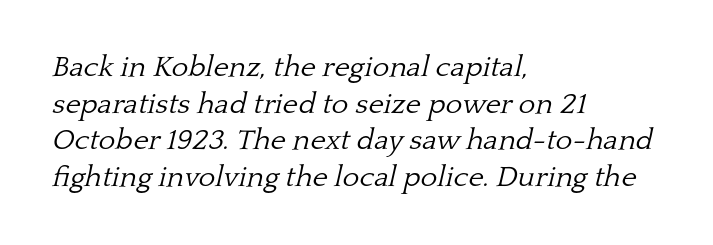
These lines sit exactly where default settings would place them. Here the designer chose a conventional face with non-uniform glyph widths. Words appear dense and cohesive because spacing is normal. Line beginnings align vertically; line endings do not. Does the type have serifs? Yes, each stem ends in a small foot.
